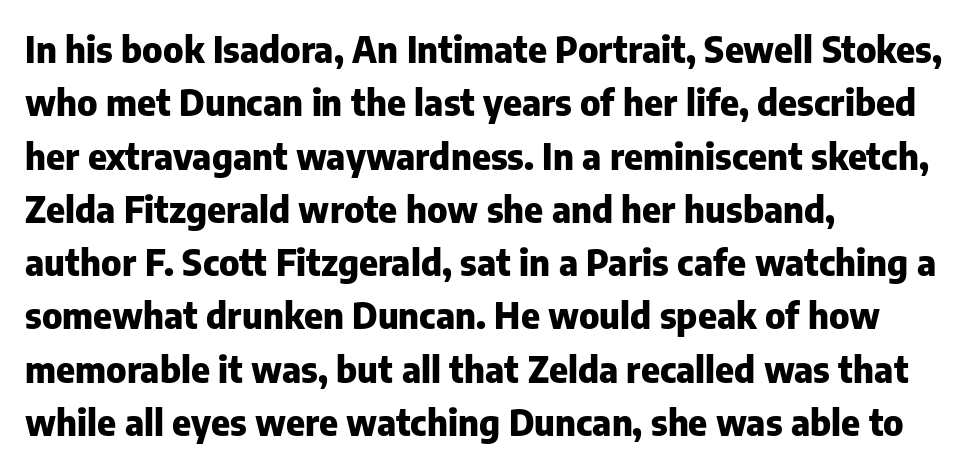
{"serif": "no", "italic": "no", "bold": "yes", "weight": "heavy", "width": "normal", "stroke_contrast": "low", "x_height": "medium", "monospaced": "no", "underline": "no", "align": "left", "line_spacing": "normal", "line_spacing_ratio": 1.48, "letter_spacing": "normal", "letter_spacing_em": 0.0, "glyph_px": 36}
